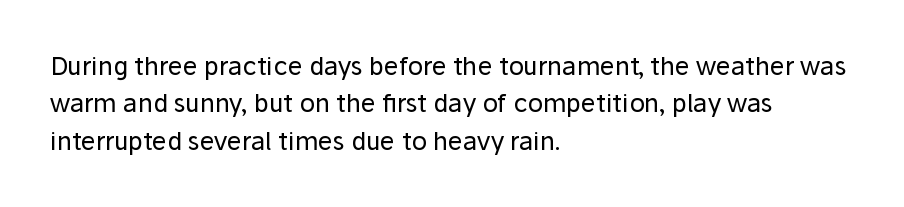
{"italic": "no", "bold": "no", "underline": "no", "align": "left", "line_spacing": "normal", "line_spacing_ratio": 1.5, "letter_spacing": "normal", "letter_spacing_em": 0.0, "glyph_px": 25}
